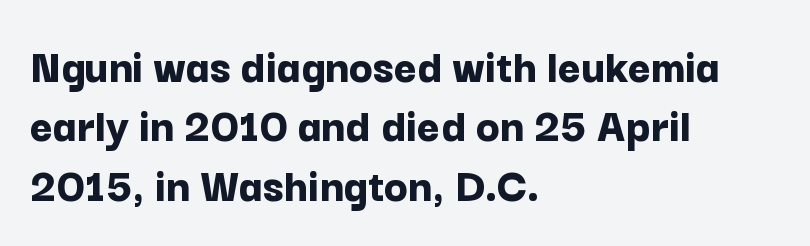
{"serif": "no", "italic": "no", "bold": "yes", "weight": "bold", "width": "normal", "stroke_contrast": "low", "x_height": "medium", "monospaced": "no", "underline": "no", "align": "left", "line_spacing_ratio": 1.21, "letter_spacing": "normal", "letter_spacing_em": 0.0, "glyph_px": 49}
